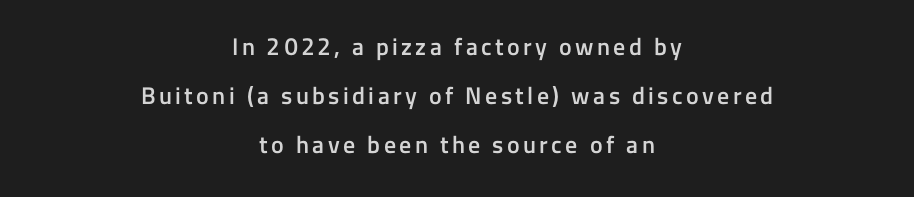
If you measured baseline to baseline, you'd find a long distance. Words float on clear page, feet unadorned. Every character sits straight up, as roman type does. Horizontally, the lines are justified to the midpoint only. The characters look somewhat weighty, a semibold short of true bold.
